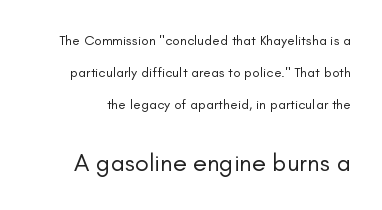
Bare-footed words on every line. The strokes are not fattened; the text isn't bold. How are the letters spaced? Ordinarily, with no added tracking. A typesetter would mark this as roman, not italic.
